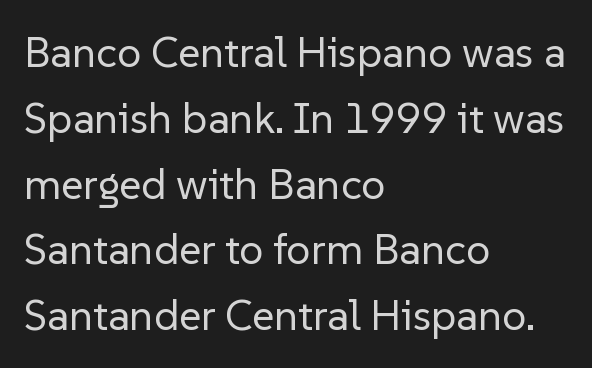
{"serif": "no", "italic": "no", "bold": "no", "weight": "regular", "width": "normal", "stroke_contrast": "low", "x_height": "medium", "monospaced": "no", "underline": "no", "align": "left", "line_spacing": "normal", "line_spacing_ratio": 1.53, "letter_spacing": "normal", "letter_spacing_em": 0.0, "glyph_px": 43}
